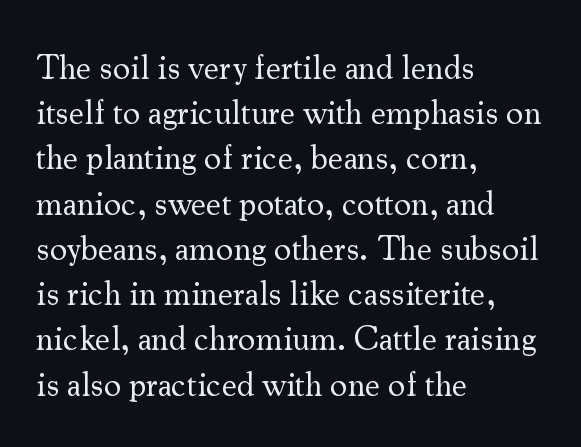
{"serif": "yes", "italic": "no", "bold": "no", "weight": "regular", "width": "normal", "stroke_contrast": "medium", "x_height": "small", "monospaced": "no", "underline": "no", "align": "left", "line_spacing": "normal", "line_spacing_ratio": 1.33, "letter_spacing": "normal", "letter_spacing_em": 0.0, "glyph_px": 34}
